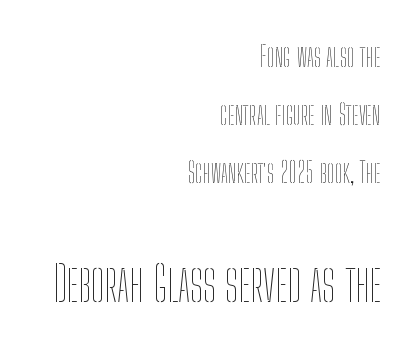
The image shows 49 px thin, condensed type, upright; set right-aligned, loose line spacing (2.08x), normal letter spacing, not underlined; the second (bottom) block is 1.75x larger; low stroke contrast and a medium x-height.
